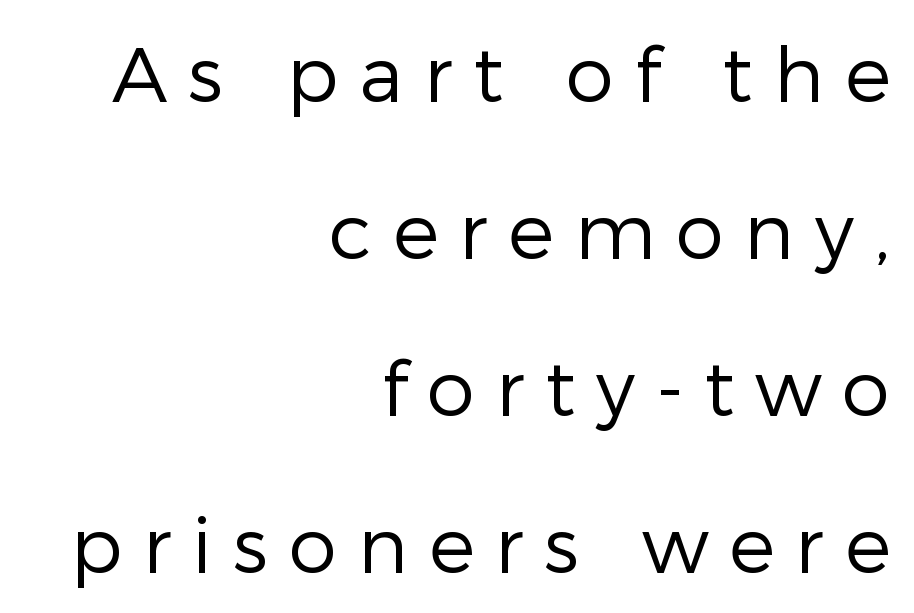
The image shows 77 px regular-weight sans-serif type, upright; set right-aligned, loose line spacing (2.04x), unusually wide letter spacing (+0.27 em), not underlined; low stroke contrast and a medium x-height.
